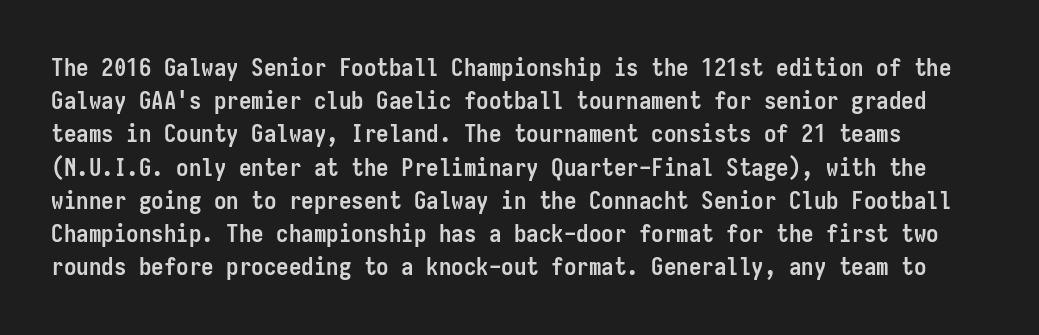
Q: Is the text bold? A: Yes.
Q: Is the text italic (slanted)? A: No, it is upright.
Q: Is the text underlined? A: No.
Q: Is the spacing between letters normal or unusually wide? A: Normal.
Q: Is the spacing between lines tight, normal or loose? A: Normal.
